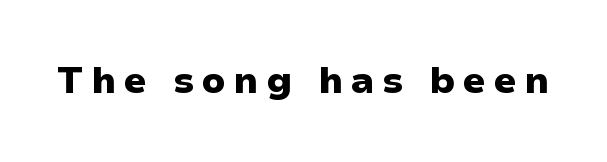
Q: Is the text bold? A: Yes.
Q: Is the text italic (slanted)? A: No, it is upright.
Q: Is the typeface a serif or a sans-serif typeface? A: Sans-serif.
Q: Is the text underlined? A: No.
Q: Width (condensed, normal, or wide)? A: Wide.
Q: Stroke contrast? A: Low.
Q: x-height? A: Medium.
Q: Monospaced? A: No.
